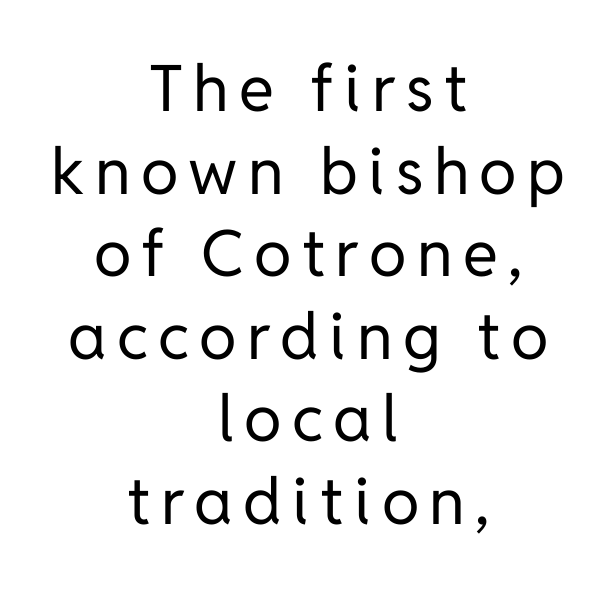
Stems here are at most as thick as an everyday book face. Vertical spacing — default. Quick note: not italic, upright. Alignment: centered. Unmarked baselines from the first word to the last.
